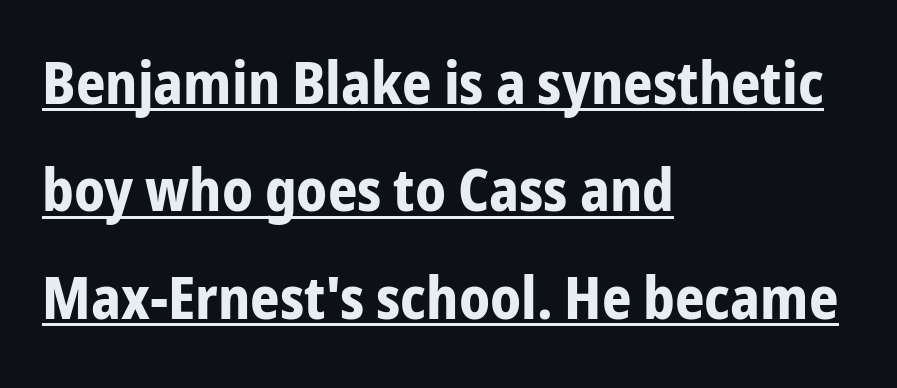
The passage shown is typeset with a sans-serif family. Designer's note — italics off, roman on. Do the characters align in a grid? No, the font is proportional. A classic flush-left, rag-right setting is used for this passage.
